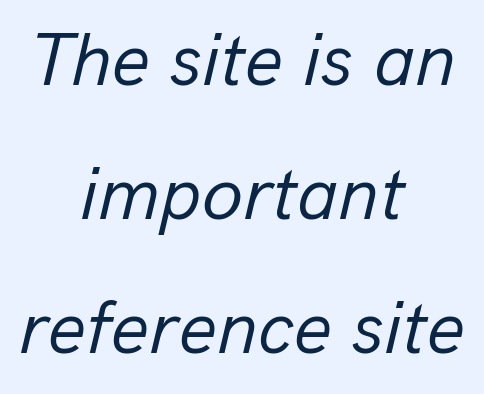
The image shows 75 px regular-weight type, italic (leaning right); set centered, line spacing 1.79x, normal letter spacing, not underlined; low stroke contrast and a medium x-height.
